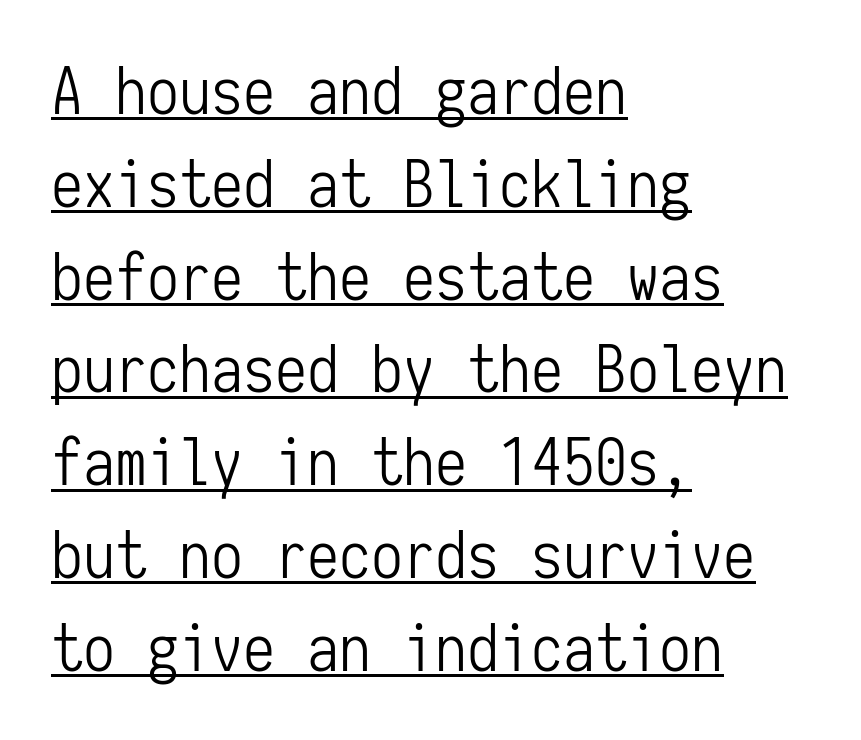
The image shows 64 px light, condensed sans-serif type, upright, monospaced; set left-aligned, normal line spacing (1.45x), normal letter spacing, underlined; low stroke contrast and a medium x-height.
